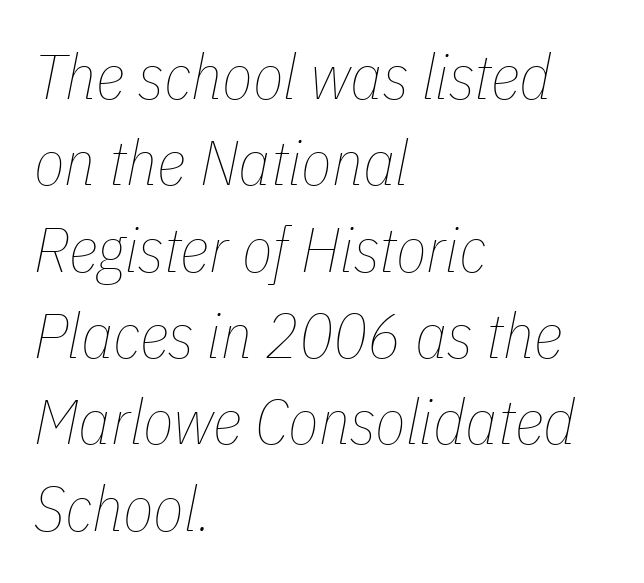
{"italic": "yes", "lean": "right", "slant_degrees": 11, "bold": "no", "weight": "thin", "width": "condensed", "stroke_contrast": "low", "x_height": "medium", "monospaced": "no", "underline": "no", "align": "left", "line_spacing": "normal", "line_spacing_ratio": 1.37, "letter_spacing": "normal", "letter_spacing_em": 0.0, "glyph_px": 63}
